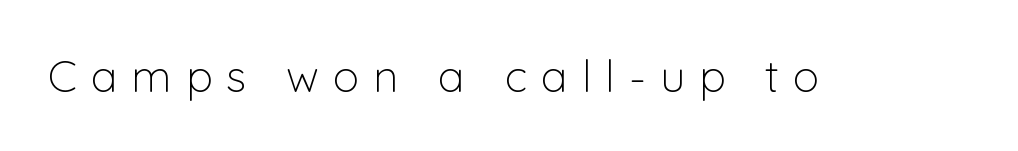
The baseline area is clear. Rendered with straight, roman letterforms. The text was rendered using a sans face with plain stroke endings. The passage shown is typed in a proportional face where columns would drift. Counters stay open thanks to moderate or lighter strokes.
